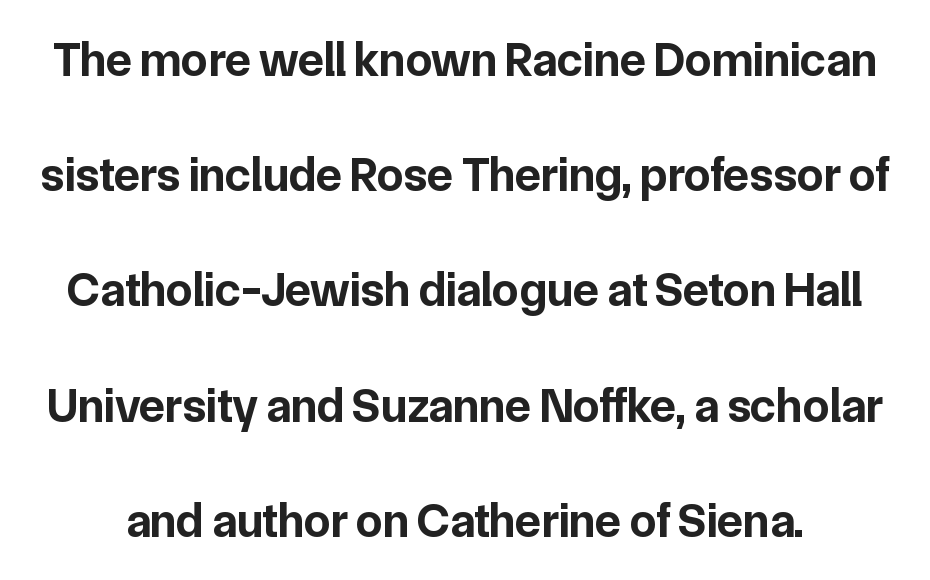
Q: Is the text bold? A: Yes.
Q: Is the text italic (slanted)? A: No, it is upright.
Q: Is the typeface a serif or a sans-serif typeface? A: Sans-serif.
Q: Is the text underlined? A: No.
Q: Is the spacing between letters normal or unusually wide? A: Normal.
Q: Is the spacing between lines tight, normal or loose? A: Loose.
Q: Width (condensed, normal, or wide)? A: Normal.
Q: Stroke contrast? A: Low.
Q: x-height? A: Medium.
Q: Monospaced? A: No.
